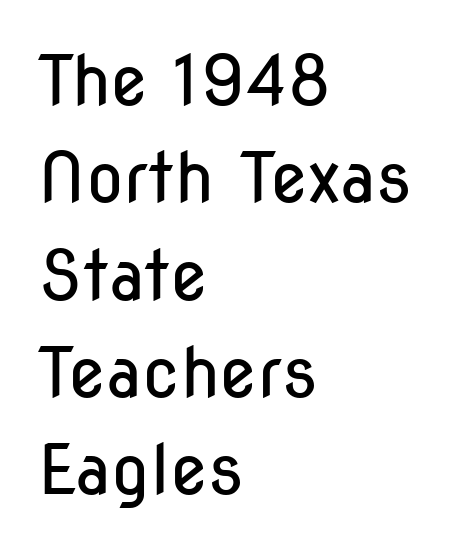
The image shows 69 px regular-weight, condensed sans-serif type, upright; set left-aligned, normal line spacing (1.41x), normal letter spacing, not underlined; low stroke contrast and a medium x-height.
